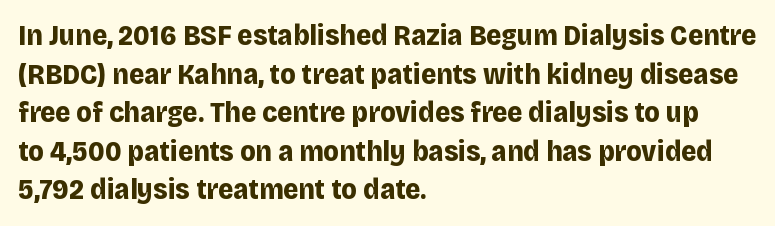
A clean baseline with only descenders dipping below it. The rendering uses natural spacing where letterforms have individual widths. The space between consecutive lines is moderate. The font is running at its bold setting.
